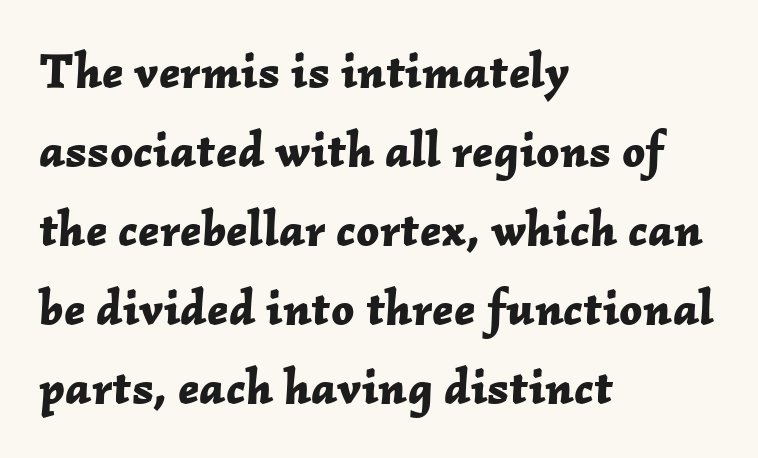
The image shows 50 px bold type, italic (leaning right); set left-aligned, normal line spacing (1.58x), normal letter spacing, not underlined; low stroke contrast and a medium x-height.
